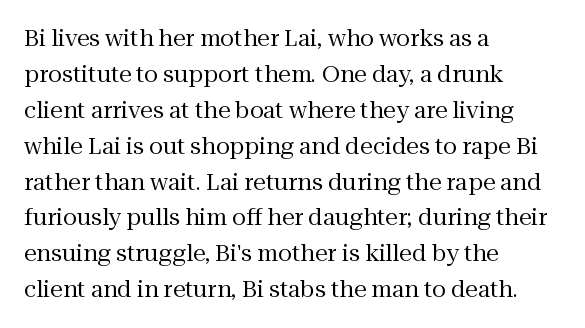
Q: Is the text bold? A: No.
Q: Is the text italic (slanted)? A: No, it is upright.
Q: Is the text underlined? A: No.
Q: How is the paragraph aligned? A: Left-aligned.
Q: Is the spacing between letters normal or unusually wide? A: Normal.
Q: Is the spacing between lines tight, normal or loose? A: Normal.
